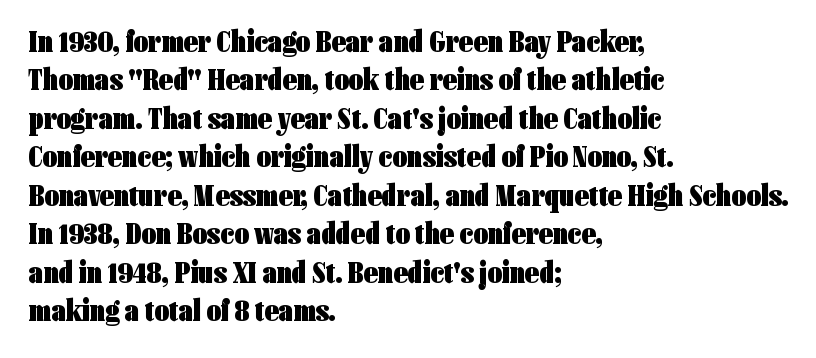
The image shows 31 px heavy, condensed sans-serif type, upright; set left-aligned, line spacing 1.24x, normal letter spacing, not underlined; low stroke contrast and a medium x-height.
